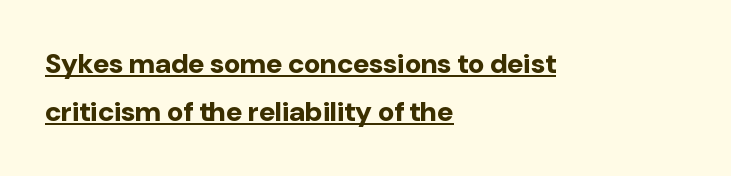
Q: Is the text bold? A: Yes.
Q: Is the text italic (slanted)? A: No, it is upright.
Q: Is the typeface a serif or a sans-serif typeface? A: Sans-serif.
Q: Is the text underlined? A: Yes.
Q: How is the paragraph aligned? A: Left-aligned.
Q: Is the spacing between letters normal or unusually wide? A: Normal.
Q: Width (condensed, normal, or wide)? A: Normal.
Q: Stroke contrast? A: Low.
Q: x-height? A: Medium.
Q: Monospaced? A: No.
